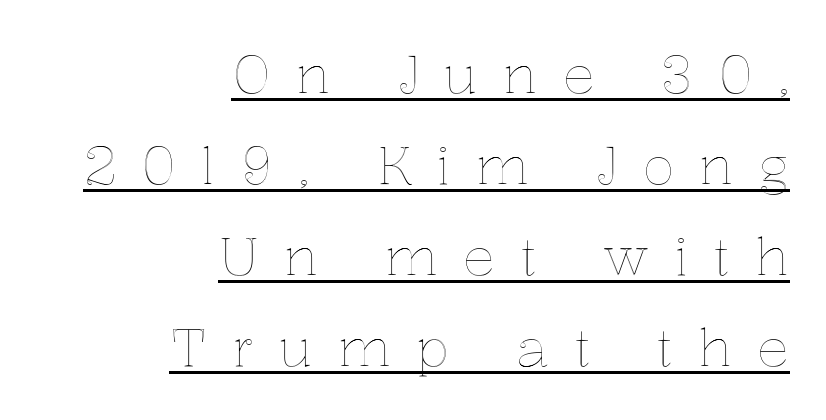
{"italic": "no", "width": "normal", "x_height": "medium", "monospaced": "no", "underline": "yes", "align": "right", "line_spacing_ratio": 1.72, "letter_spacing": "wide", "letter_spacing_em": 0.48, "glyph_px": 53}
